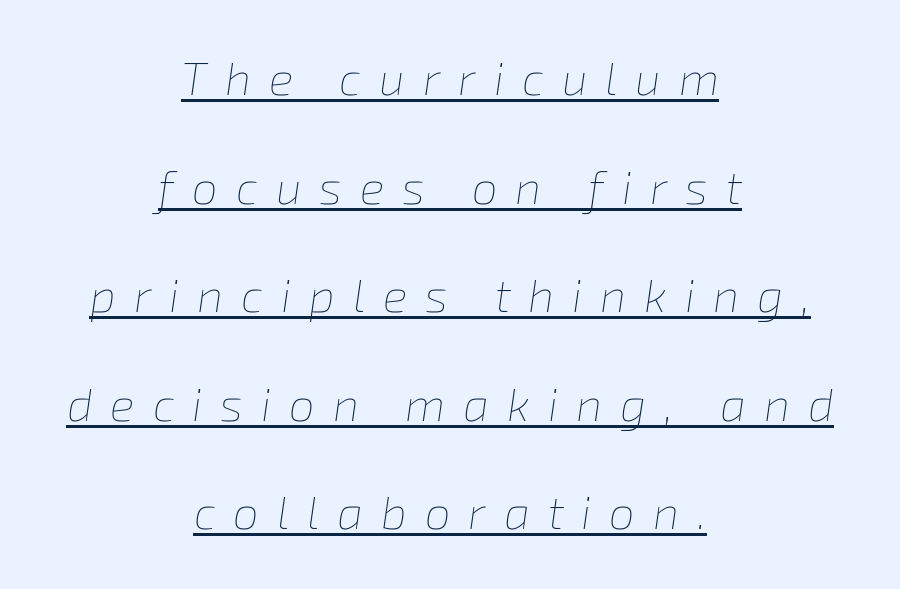
A light-to-regular cut is what we see here. The string is rendered with underlining switched on. Compared with typical paragraphs, the rows here are farther apart. Does extra space separate the letters? Yes, quite a lot of it.
